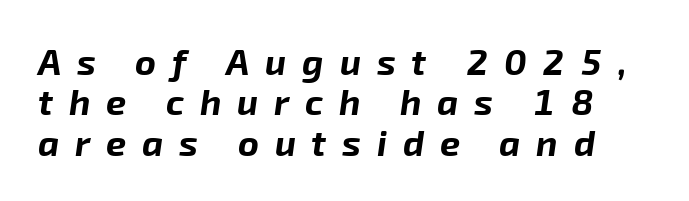
Q: Is the text bold? A: Yes.
Q: Is the text italic (slanted)? A: Yes, it leans right by about 8 degrees.
Q: Is the text underlined? A: No.
Q: Is the spacing between letters normal or unusually wide? A: Unusually wide.
Q: Is the spacing between lines tight, normal or loose? A: Tight.
Q: Width (condensed, normal, or wide)? A: Normal.
Q: Stroke contrast? A: Low.
Q: x-height? A: Medium.
Q: Monospaced? A: No.
